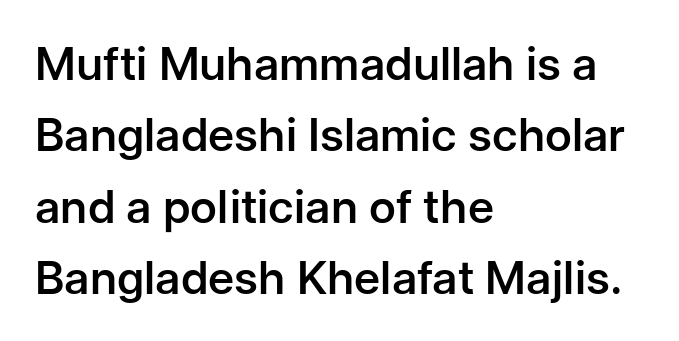
Tracking value appears to be zero — textbook default spacing. Unlike italic type, these characters show no tilt at all. A somewhat darkened texture: the type is semibold rather than bold. Interline gaps are of average width in this sample. This is sans-serif lettering, the kind often seen on screens and signage. The words here are not underlined.
